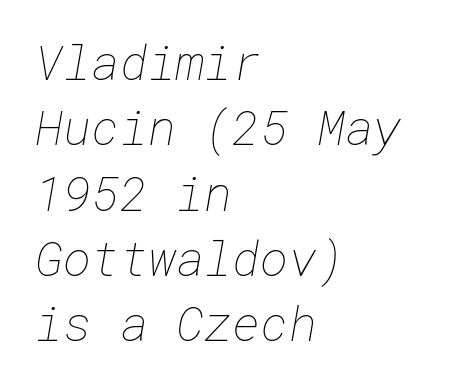
Default kerning and tracking; the words read as compact shapes. A typesetter would call this leading conventional body-copy spacing. Leftover space on each line is placed entirely after the last word. These glyphs show unthickened strokes, regular width or finer.
